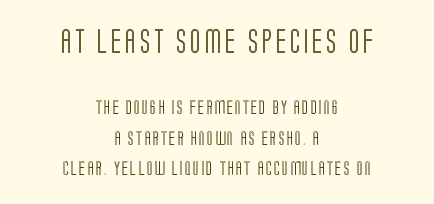
Q: Is the text italic (slanted)? A: No, it is upright.
Q: Is the text underlined? A: No.
Q: How is the paragraph aligned? A: Centered.
Q: Is the spacing between lines tight, normal or loose? A: Loose.
Q: Which block of text is set in a larger size, the first (top) or the second (bottom)? A: The first (top) one.
